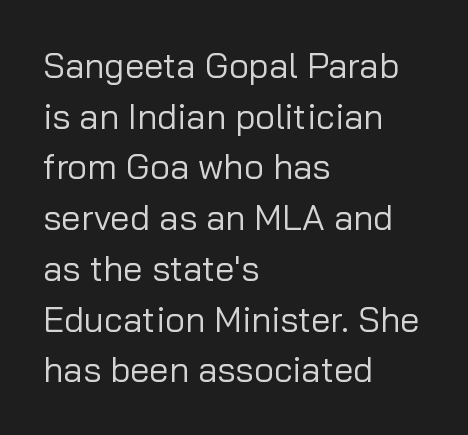
Q: Is the text bold? A: No.
Q: Is the text italic (slanted)? A: No, it is upright.
Q: Is the typeface a serif or a sans-serif typeface? A: Sans-serif.
Q: Is the text underlined? A: No.
Q: How is the paragraph aligned? A: Left-aligned.
Q: Is the spacing between letters normal or unusually wide? A: Normal.
Q: Is the spacing between lines tight, normal or loose? A: Normal.
Q: Width (condensed, normal, or wide)? A: Normal.
Q: Stroke contrast? A: Low.
Q: x-height? A: Medium.
Q: Monospaced? A: No.
